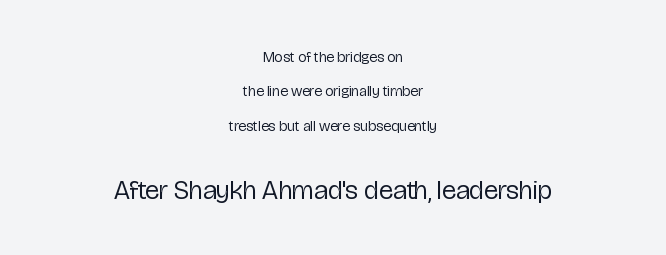
{"italic": "no", "bold": "no", "underline": "no", "align": "center", "line_spacing": "loose", "line_spacing_ratio": 2.29, "letter_spacing": "normal", "letter_spacing_em": 0.0, "larger_block": "second", "size_ratio": 1.8, "glyph_px": 27}
